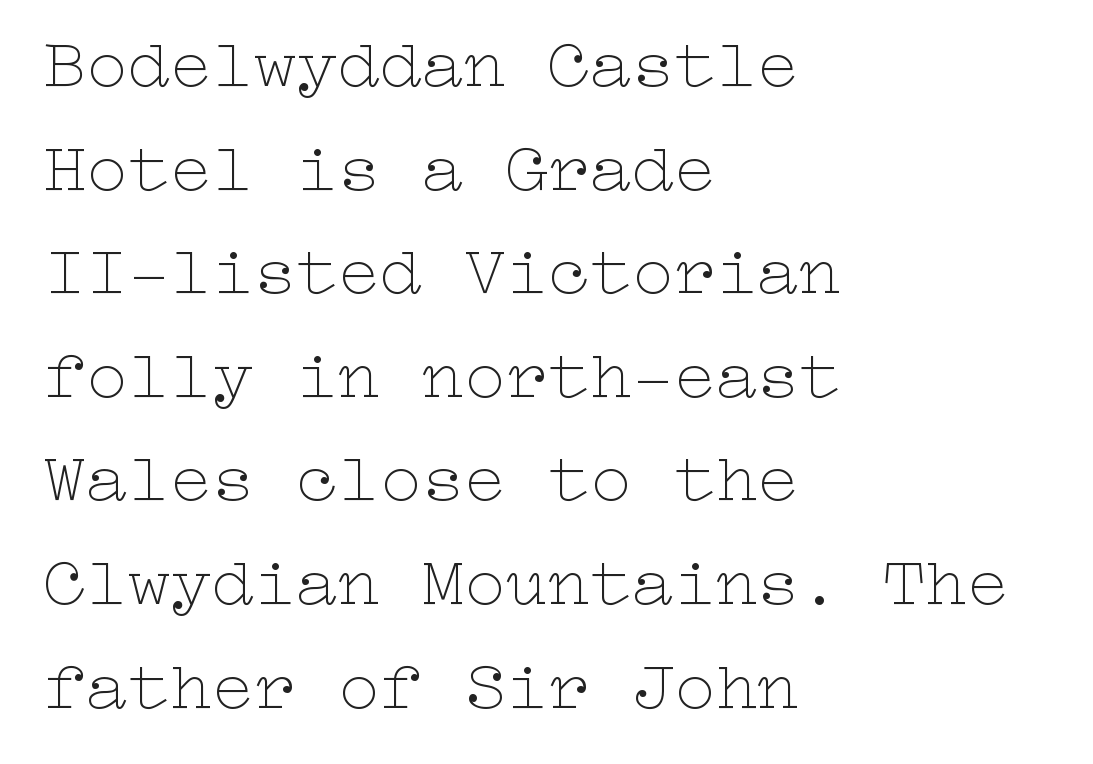
The image shows 70 px thin, wide type, upright; set left-aligned, normal line spacing (1.48x), normal letter spacing, not underlined; low stroke contrast and a medium x-height.
